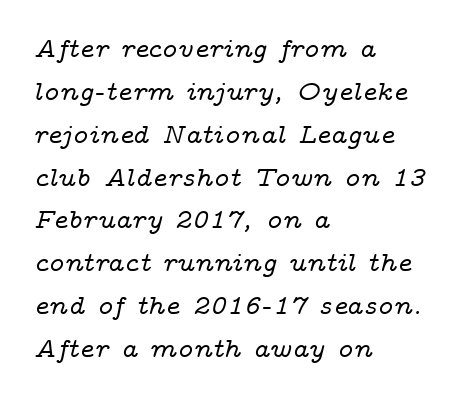
{"serif": "yes", "italic": "yes", "lean": "right", "slant_degrees": 14, "width": "wide", "stroke_contrast": "low", "x_height": "medium", "monospaced": "no", "underline": "no", "align": "left", "line_spacing": "normal", "line_spacing_ratio": 1.53, "letter_spacing": "normal", "letter_spacing_em": 0.0, "glyph_px": 28}
